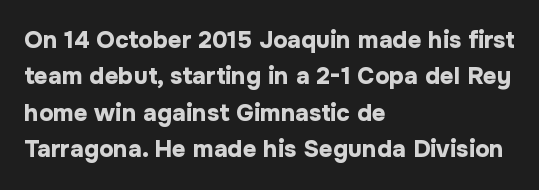
{"italic": "no", "bold": "yes", "underline": "no", "align": "left", "line_spacing": "normal", "line_spacing_ratio": 1.52, "letter_spacing": "normal", "letter_spacing_em": 0.0, "glyph_px": 24}
